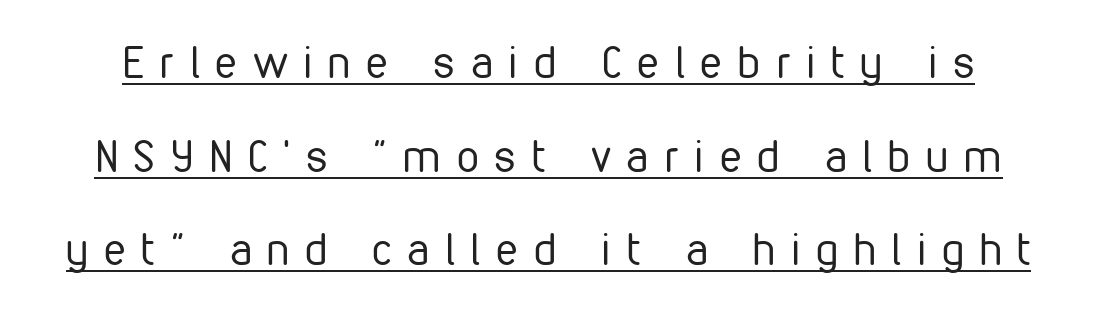
The image shows 44 px regular-weight, condensed sans-serif type, upright; set loose line spacing (2.13x), unusually wide letter spacing (+0.36 em), underlined; low stroke contrast and a medium x-height.
